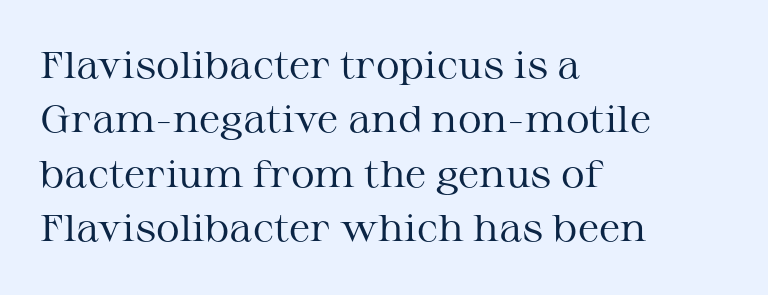
{"serif": "yes", "italic": "no", "bold": "no", "weight": "regular", "width": "wide", "stroke_contrast": "medium", "x_height": "medium", "monospaced": "no", "underline": "no", "align": "left", "line_spacing": "normal", "line_spacing_ratio": 1.47, "letter_spacing": "normal", "letter_spacing_em": 0.0, "glyph_px": 37}
